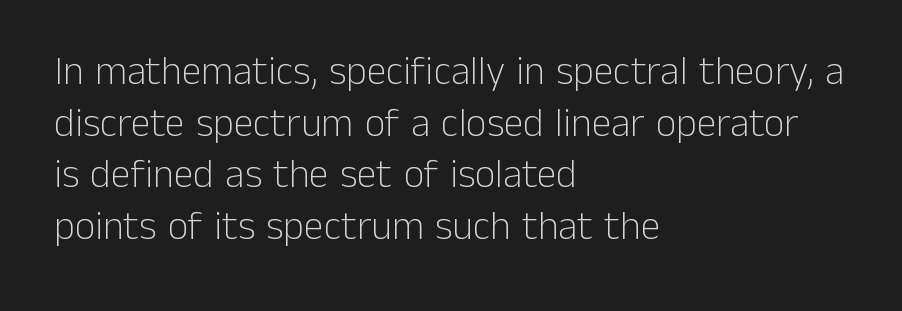
The image shows 40 px light sans-serif type, upright; set left-aligned, normal line spacing (1.29x), normal letter spacing, not underlined; low stroke contrast and a medium x-height.
